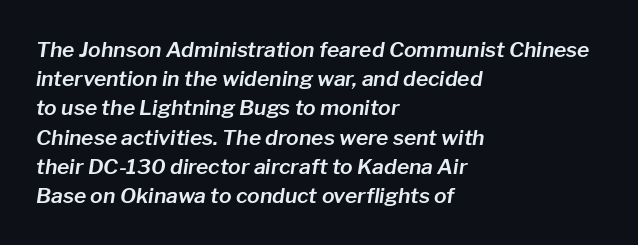
The image shows 21 px text type, italic (leaning right); set left-aligned, normal line spacing (1.39x), normal letter spacing, not underlined.
